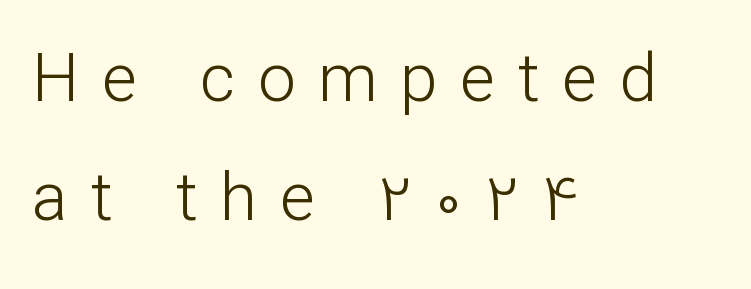
The cut favours lightness, reaching ordinary text weight at its darkest. Stroke terminals: plain, sans-serif. Alignment: flush left. Clear beneath every line of the passage.
